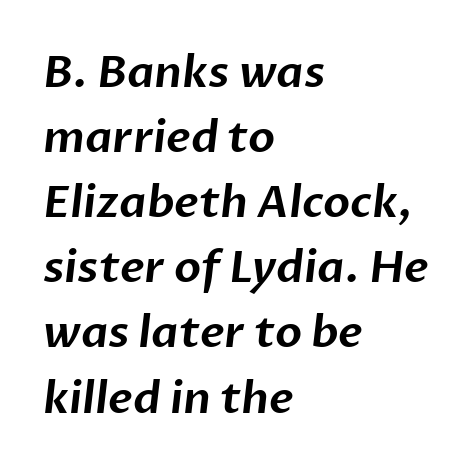
{"serif": "no", "width": "normal", "stroke_contrast": "low", "x_height": "medium", "monospaced": "no", "underline": "no", "align": "left", "line_spacing": "normal", "line_spacing_ratio": 1.48, "letter_spacing": "normal", "letter_spacing_em": 0.0, "glyph_px": 44}
